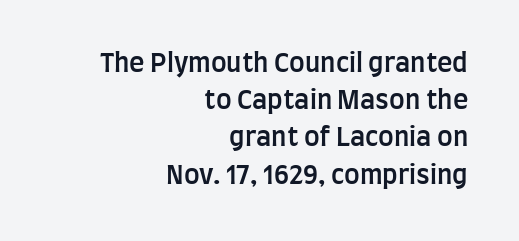
The ragged edge is on the left, which tells us the setting is flush right. The strip under each line holds only bare page. What weight is shown? A semibold, between regular and bold. Leading: standard. Style check: upright.
